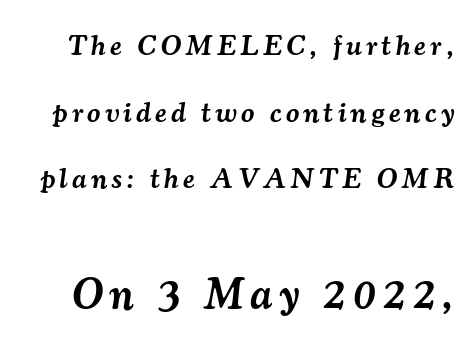
{"serif": "yes", "italic": "yes", "lean": "right", "slant_degrees": 7, "bold": "semi", "weight": "semibold", "width": "normal", "stroke_contrast": "medium", "x_height": "small", "monospaced": "no", "underline": "no", "line_spacing": "loose", "line_spacing_ratio": 2.3, "larger_block": "second", "size_ratio": 1.52, "glyph_px": 44}
